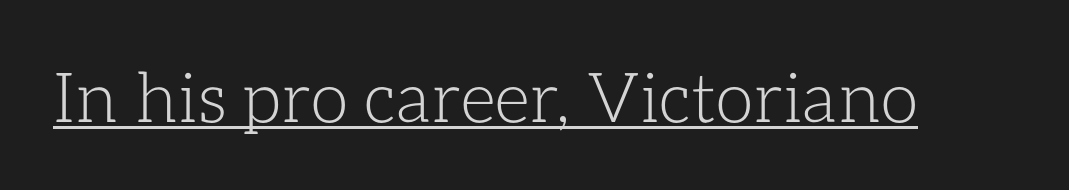
The image shows 69 px light type, upright; set normal letter spacing, underlined; low stroke contrast and a medium x-height.
